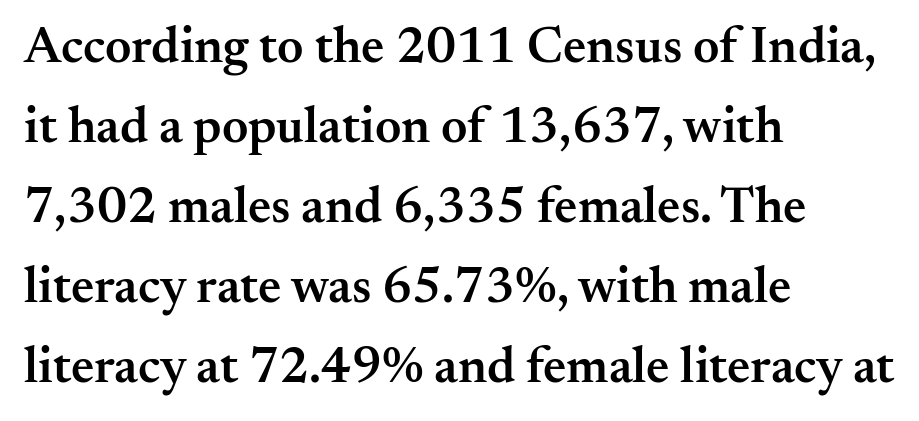
{"serif": "yes", "italic": "no", "bold": "semi", "weight": "semibold", "width": "normal", "stroke_contrast": "medium", "x_height": "small", "monospaced": "no", "underline": "no", "align": "left", "line_spacing": "normal", "line_spacing_ratio": 1.57, "letter_spacing": "normal", "letter_spacing_em": 0.0, "glyph_px": 51}
